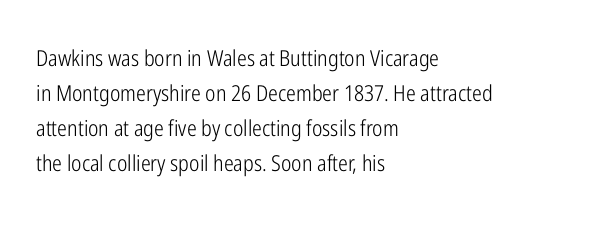
The image shows 22 px text type, upright; set left-aligned, normal line spacing (1.59x), normal letter spacing, not underlined.
